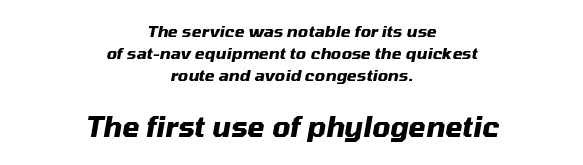
{"italic": "yes", "lean": "right", "slant_degrees": 10, "bold": "yes", "weight": "heavy", "width": "normal", "stroke_contrast": "medium", "x_height": "medium", "monospaced": "no", "underline": "no", "align": "center", "line_spacing": "normal", "line_spacing_ratio": 1.37, "letter_spacing": "normal", "letter_spacing_em": 0.0, "larger_block": "second", "size_ratio": 1.75, "glyph_px": 28}
